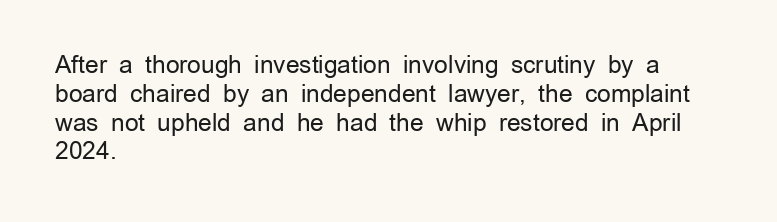
{"italic": "no", "bold": "no", "underline": "no", "align": "left", "line_spacing_ratio": 1.2, "letter_spacing": "normal", "letter_spacing_em": 0.0, "glyph_px": 24}
